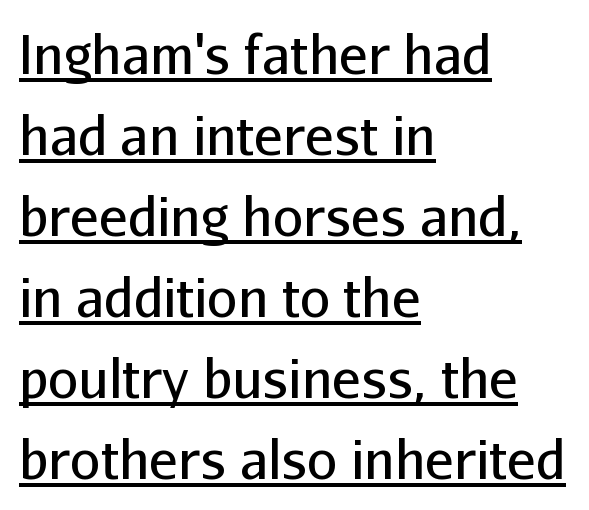
The image shows 54 px regular-weight sans-serif type, upright; set left-aligned, normal line spacing (1.5x), normal letter spacing, underlined; low stroke contrast and a medium x-height.
